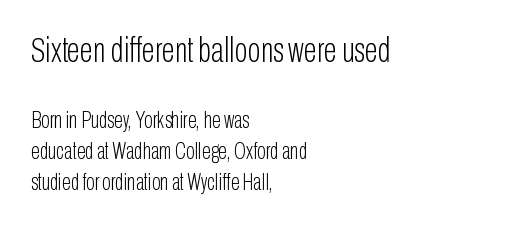
Rows of type keep a routine distance in the vertical direction. Serif or sans? Sans — the stroke terminals are bare. The more generous point size was reserved for the upper chunk. The string is rendered with underlining switched off. Left-aligned paragraph, ragged on the right. This sample uses an upright cut, with every glyph sitting square on the baseline.
